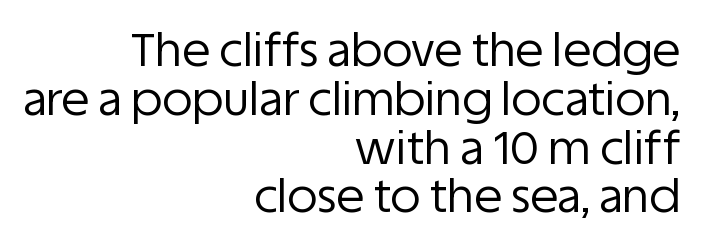
Q: Is the text bold? A: No.
Q: Is the text italic (slanted)? A: No, it is upright.
Q: Is the typeface a serif or a sans-serif typeface? A: Sans-serif.
Q: Is the text underlined? A: No.
Q: How is the paragraph aligned? A: Right-aligned.
Q: Is the spacing between letters normal or unusually wide? A: Normal.
Q: Is the spacing between lines tight, normal or loose? A: Tight.
Q: Width (condensed, normal, or wide)? A: Normal.
Q: Stroke contrast? A: Low.
Q: x-height? A: Large.
Q: Monospaced? A: No.
